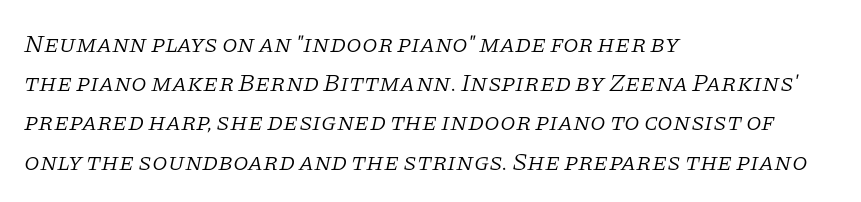
{"italic": "yes", "lean": "right", "slant_degrees": 11, "bold": "no", "underline": "no", "align": "left", "line_spacing": "normal", "line_spacing_ratio": 1.57, "letter_spacing": "normal", "letter_spacing_em": 0.0, "glyph_px": 25}
